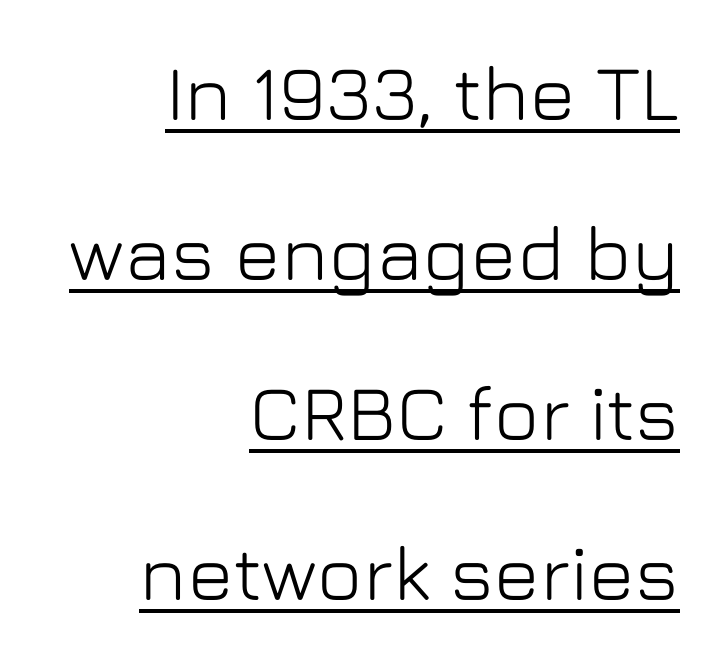
The image shows 78 px sans-serif type, upright; set right-aligned, loose line spacing (2.05x), normal letter spacing, underlined; low stroke contrast and a medium x-height.
